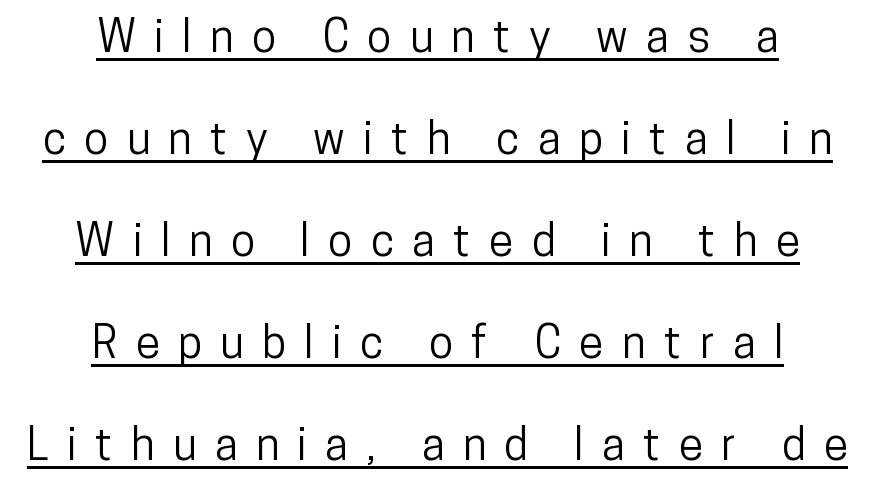
The image shows 44 px condensed sans-serif type, upright; set centered, loose line spacing (2.32x), unusually wide letter spacing (+0.42 em), underlined; low stroke contrast and a medium x-height.
